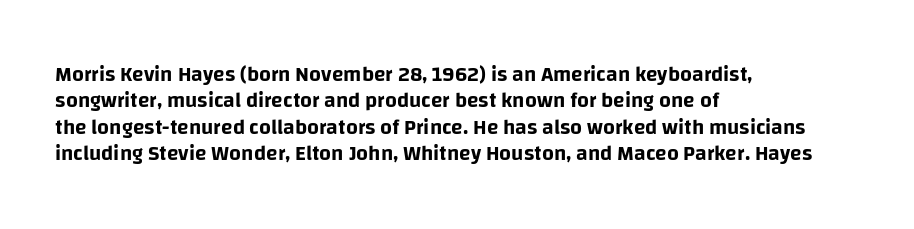
{"italic": "no", "underline": "no", "align": "left", "line_spacing": "normal", "line_spacing_ratio": 1.26, "letter_spacing": "normal", "letter_spacing_em": 0.0, "glyph_px": 21}
